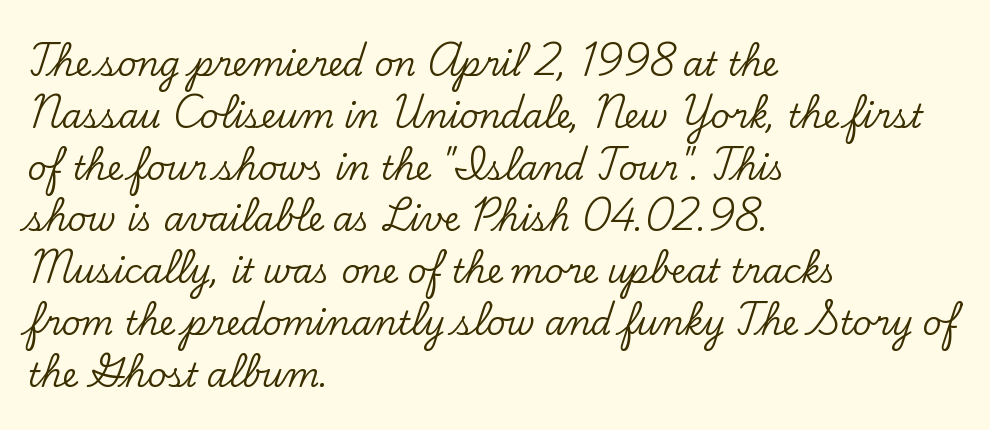
Caption: multi-line text, flush left, ragged right. The rendering uses a moderate line-height, typical for paragraphs. Typographically, this falls in the serif category. The rendering uses natural spacing where letterforms have individual widths.
